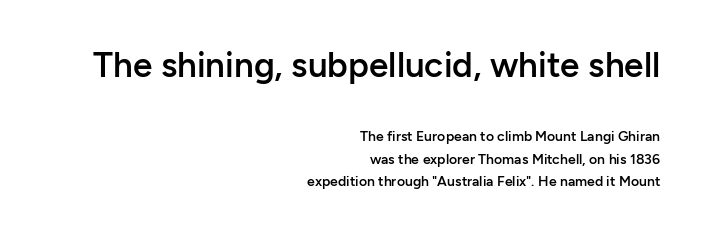
The glyphs in this specimen are sans serif. The gap between lines stays unmarked. A typesetter would call this proportional, since set widths differ per character. Which of the two is more prominent by size? The first, at the top. It's the straight-up-and-down kind of type. The rows are spaced the way most documents space them.
